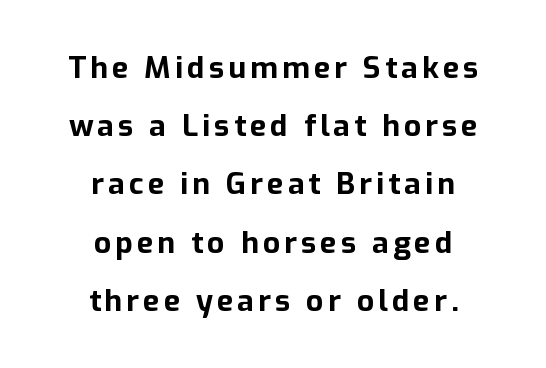
The image shows 30 px bold sans-serif type, upright; set centered, loose line spacing (1.94x), not underlined; low stroke contrast and a medium x-height.
